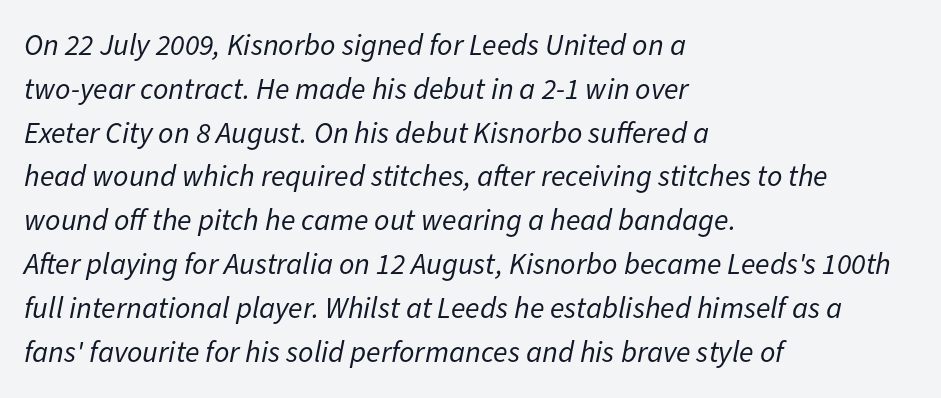
The image shows 30 px regular-weight type, italic (leaning right); set left-aligned, normal line spacing (1.46x), normal letter spacing, not underlined; low stroke contrast and a medium x-height.
